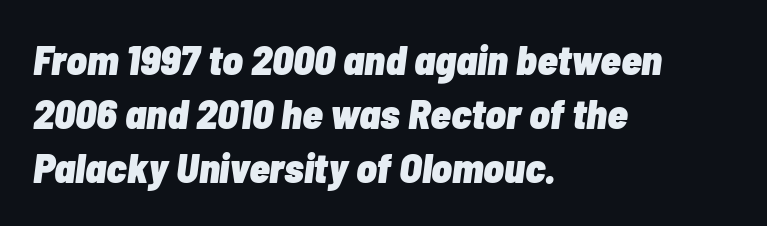
Underlining? Definitely not there. The strokes are fattened all the way to bold. Varying glyph widths throughout — classic text-font behaviour. Evenly set lines give the paragraph a standard silhouette.
